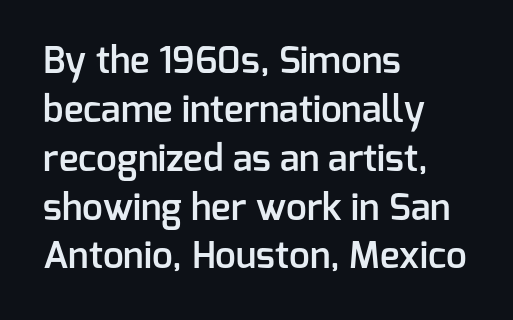
Q: Is the text bold? A: Semi-bold.
Q: Is the text italic (slanted)? A: No, it is upright.
Q: Is the typeface a serif or a sans-serif typeface? A: Sans-serif.
Q: Is the text underlined? A: No.
Q: How is the paragraph aligned? A: Left-aligned.
Q: Is the spacing between letters normal or unusually wide? A: Normal.
Q: Is the spacing between lines tight, normal or loose? A: Normal.
Q: Width (condensed, normal, or wide)? A: Normal.
Q: Stroke contrast? A: Low.
Q: x-height? A: Medium.
Q: Monospaced? A: No.
